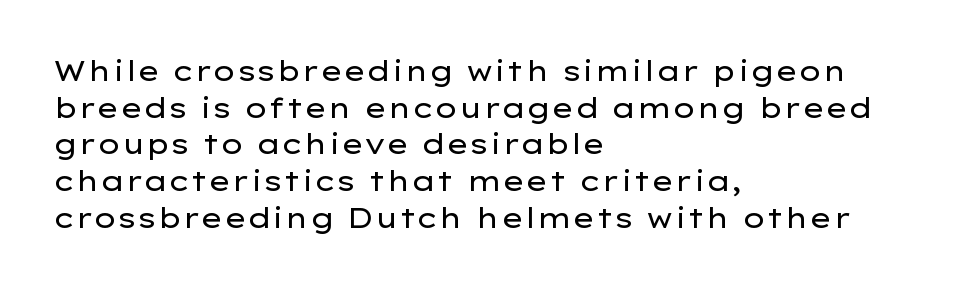
{"serif": "no", "italic": "no", "bold": "no", "weight": "regular", "width": "wide", "stroke_contrast": "low", "x_height": "medium", "monospaced": "no", "underline": "no", "align": "left", "line_spacing": "normal", "line_spacing_ratio": 1.31, "letter_spacing": "normal", "letter_spacing_em": 0.0, "glyph_px": 28}
